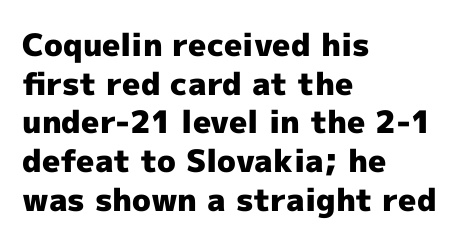
{"serif": "no", "italic": "no", "bold": "yes", "weight": "heavy", "width": "normal", "x_height": "medium", "monospaced": "no", "underline": "no", "align": "left", "line_spacing": "normal", "line_spacing_ratio": 1.25, "letter_spacing": "normal", "letter_spacing_em": 0.0, "glyph_px": 31}
